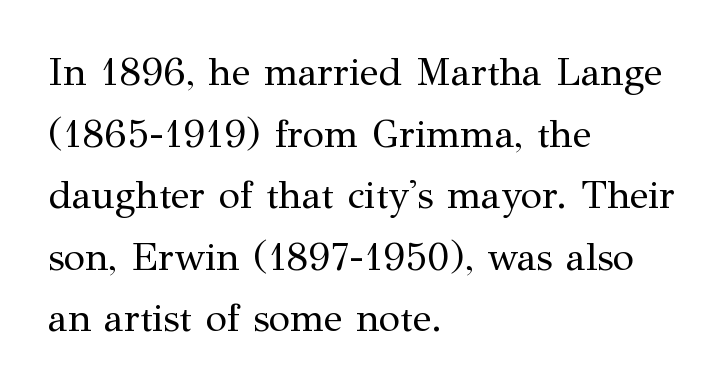
Q: Is the text bold? A: No.
Q: Is the text italic (slanted)? A: No, it is upright.
Q: Is the typeface a serif or a sans-serif typeface? A: Serif.
Q: Is the text underlined? A: No.
Q: How is the paragraph aligned? A: Left-aligned.
Q: Is the spacing between letters normal or unusually wide? A: Normal.
Q: Is the spacing between lines tight, normal or loose? A: Normal.
Q: Width (condensed, normal, or wide)? A: Normal.
Q: Stroke contrast? A: Medium.
Q: x-height? A: Medium.
Q: Monospaced? A: No.
